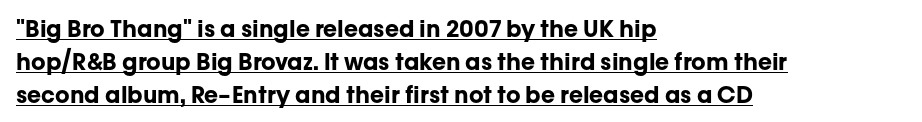
{"italic": "no", "bold": "yes", "underline": "yes", "align": "left", "line_spacing": "normal", "line_spacing_ratio": 1.43, "letter_spacing": "normal", "letter_spacing_em": 0.0, "glyph_px": 23}
